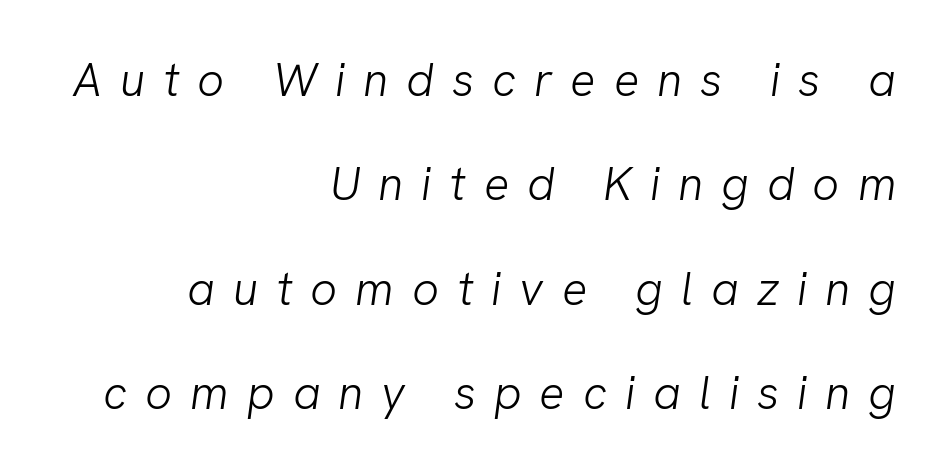
{"serif": "no", "bold": "no", "weight": "light", "width": "normal", "stroke_contrast": "low", "x_height": "medium", "monospaced": "no", "underline": "no", "align": "right", "line_spacing": "loose", "line_spacing_ratio": 2.22, "letter_spacing": "wide", "letter_spacing_em": 0.38, "glyph_px": 47}
